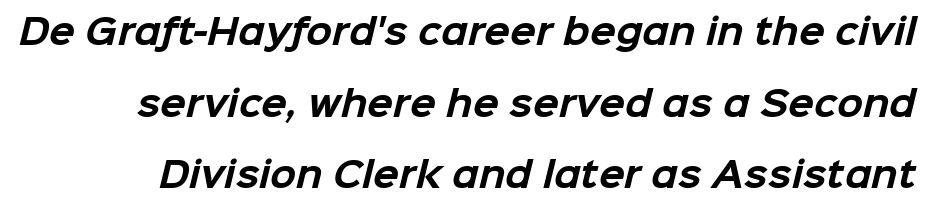
This is heavy type, rendered in bold. Nothing unusual about the tracking: characters are spaced as the font intends. The letters advance in unequal steps, a hallmark of proportional type. Is there much room between lines? Yes — plenty of vertical air separates them.
